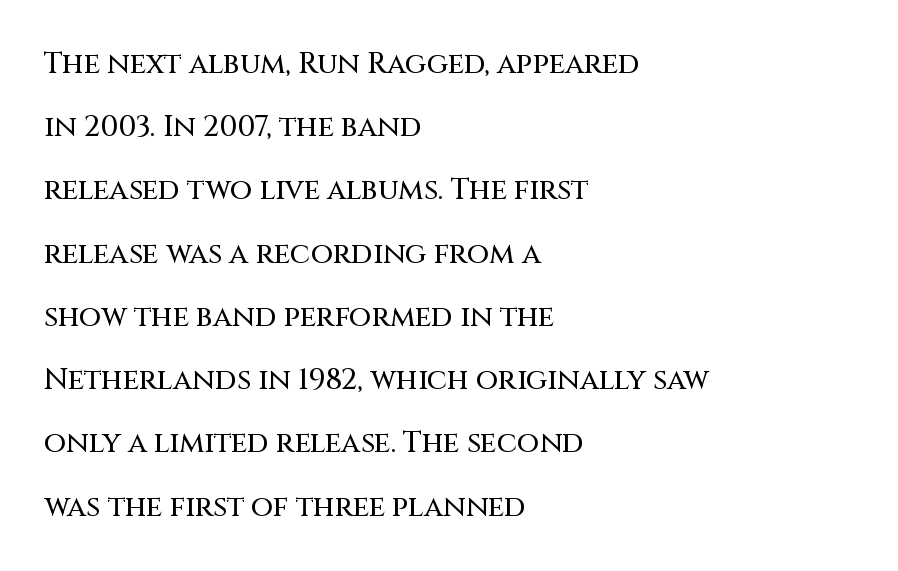
A typesetter would call this proportional, since set widths differ per character. The horizontal fit of the characters is conventional and even. Observe the absence of serifs on each vertical stroke in this sample. The words here are not underlined. Students, observe: this is what heavily led, spacious text looks like. The letters stand straight up with perfectly vertical stems.
